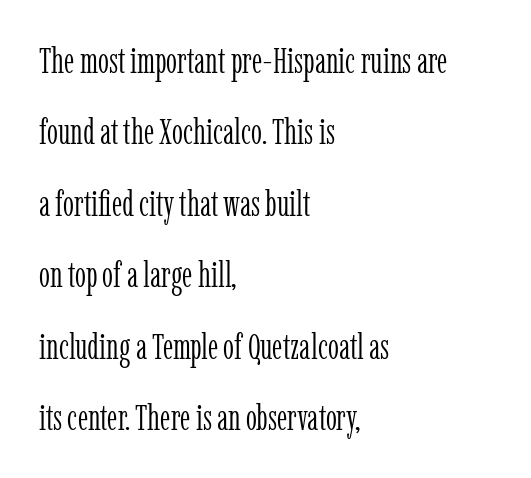
The image shows 35 px light, condensed serif type, upright; set left-aligned, loose line spacing (2.04x), normal letter spacing, not underlined; low stroke contrast and a medium x-height.
